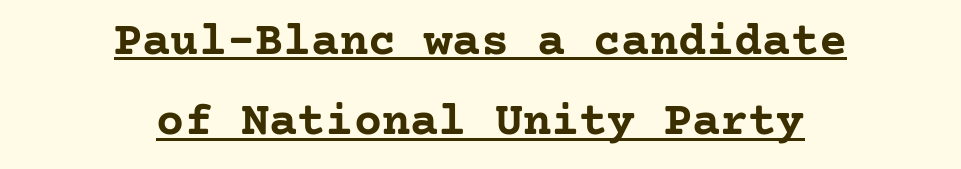
{"serif": "yes", "italic": "no", "bold": "yes", "weight": "semibold", "width": "normal", "stroke_contrast": "low", "x_height": "medium", "underline": "yes", "align": "center", "line_spacing_ratio": 1.71, "letter_spacing": "normal", "letter_spacing_em": 0.0, "glyph_px": 47}
